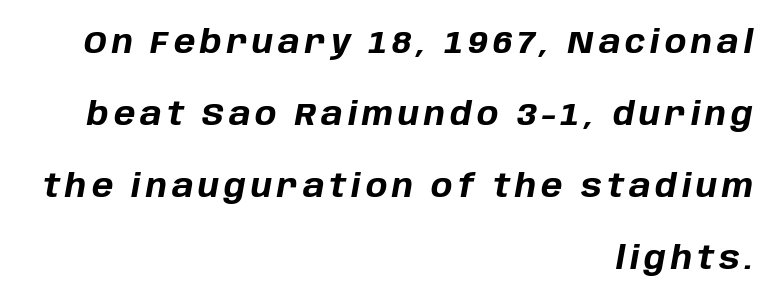
Q: Is the text bold? A: Yes.
Q: Is the text italic (slanted)? A: Yes, it leans right by about 10 degrees.
Q: Is the text underlined? A: No.
Q: How is the paragraph aligned? A: Right-aligned.
Q: Is the spacing between lines tight, normal or loose? A: Loose.
Q: Width (condensed, normal, or wide)? A: Normal.
Q: Stroke contrast? A: Low.
Q: x-height? A: Large.
Q: Monospaced? A: No.
